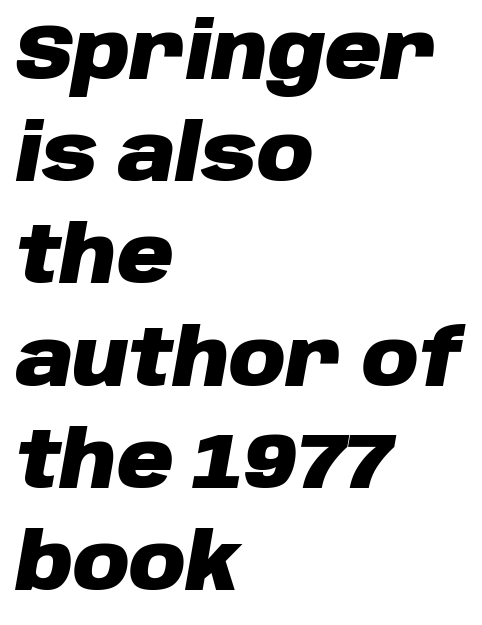
{"italic": "yes", "lean": "right", "slant_degrees": 10, "bold": "yes", "weight": "heavy", "width": "normal", "stroke_contrast": "low", "x_height": "large", "monospaced": "no", "underline": "no", "align": "left", "line_spacing": "normal", "line_spacing_ratio": 1.31, "letter_spacing": "normal", "letter_spacing_em": 0.0, "glyph_px": 78}
